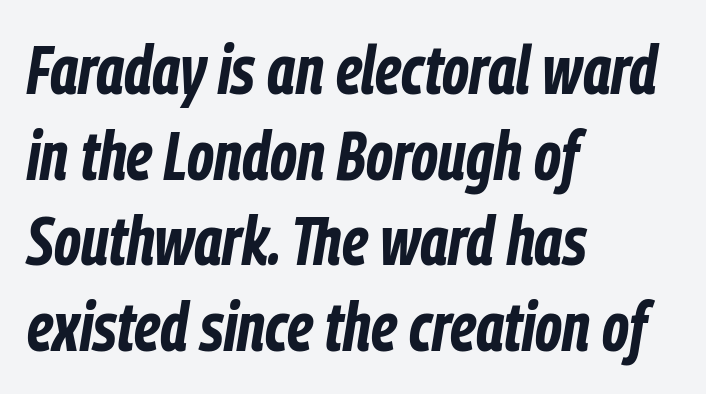
This sample has the flowing, uneven cadence of proportional lettering. Compared with ordinary roman type, these characters are visibly tilted. If you drew a ruler down the left edge, every line would touch it. The glyphs have the mass of a bold cut. Words appear dense and cohesive because spacing is normal.
